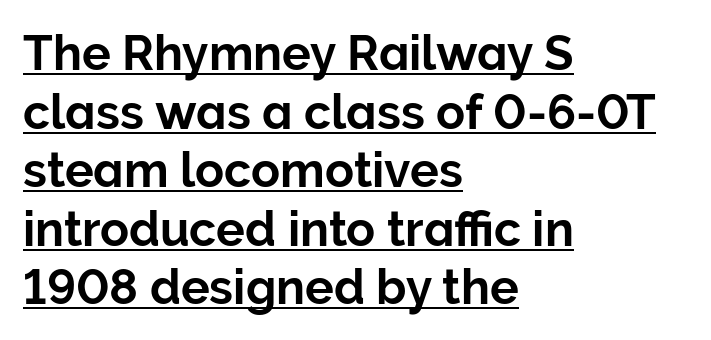
Q: Is the text italic (slanted)? A: No, it is upright.
Q: Is the typeface a serif or a sans-serif typeface? A: Sans-serif.
Q: Is the text underlined? A: Yes.
Q: How is the paragraph aligned? A: Left-aligned.
Q: Is the spacing between letters normal or unusually wide? A: Normal.
Q: Width (condensed, normal, or wide)? A: Normal.
Q: Stroke contrast? A: Low.
Q: x-height? A: Medium.
Q: Monospaced? A: No.
